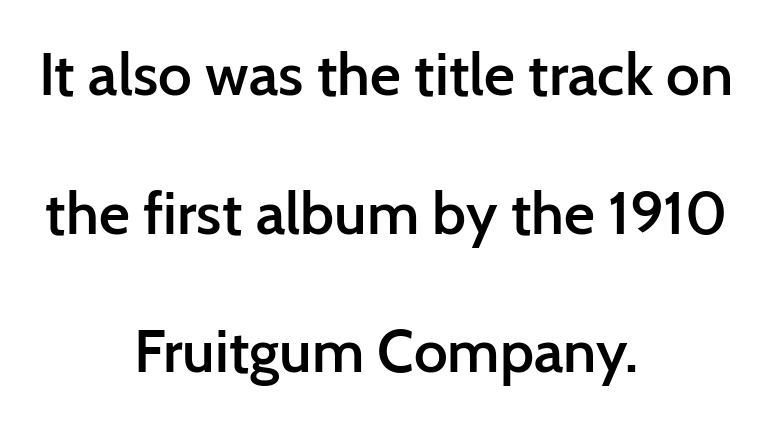
{"serif": "no", "italic": "no", "bold": "semi", "weight": "semibold", "width": "normal", "stroke_contrast": "low", "x_height": "medium", "monospaced": "no", "underline": "no", "align": "center", "line_spacing": "loose", "line_spacing_ratio": 2.31, "letter_spacing": "normal", "letter_spacing_em": 0.0, "glyph_px": 60}
